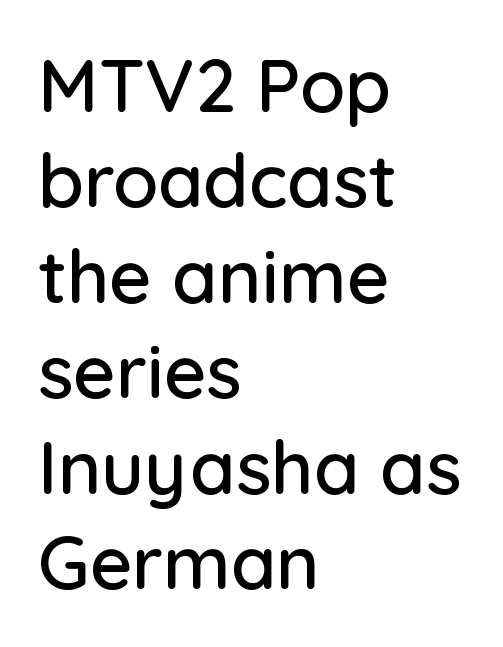
Q: Is the text italic (slanted)? A: No, it is upright.
Q: Is the typeface a serif or a sans-serif typeface? A: Sans-serif.
Q: Is the text underlined? A: No.
Q: How is the paragraph aligned? A: Left-aligned.
Q: Is the spacing between letters normal or unusually wide? A: Normal.
Q: Is the spacing between lines tight, normal or loose? A: Normal.
Q: Width (condensed, normal, or wide)? A: Normal.
Q: Stroke contrast? A: Low.
Q: x-height? A: Medium.
Q: Monospaced? A: No.
